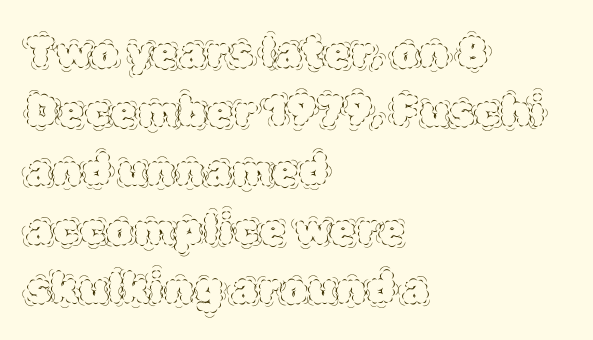
Q: Is the text bold? A: No.
Q: Is the text italic (slanted)? A: No, it is upright.
Q: Is the text underlined? A: No.
Q: How is the paragraph aligned? A: Left-aligned.
Q: Is the spacing between letters normal or unusually wide? A: Normal.
Q: Is the spacing between lines tight, normal or loose? A: Normal.
Q: Width (condensed, normal, or wide)? A: Normal.
Q: x-height? A: Large.
Q: Monospaced? A: No.
